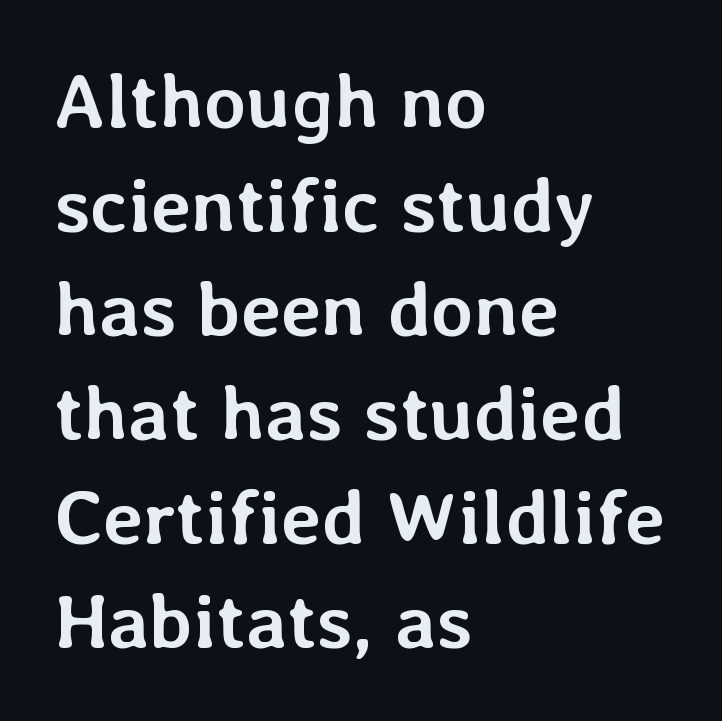
Interline gaps are of average width in this sample. Beneath every word, the page is bare. The text block is weighted toward the left margin, trailing off unevenly rightward. You could call the tracking neutral — neither tight nor loose. This sample uses an upright cut, with every glyph sitting square on the baseline. How heavy is the stroke? Heavy — this is a bold.
